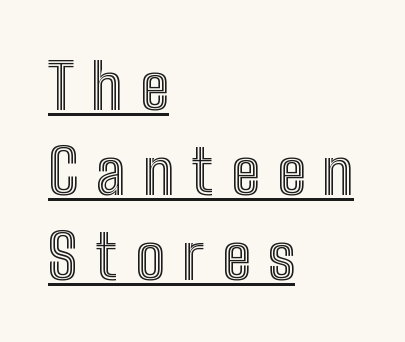
The image shows 62 px condensed type, upright; set left-aligned, normal line spacing (1.37x), unusually wide letter spacing (+0.28 em), underlined; a medium x-height.
